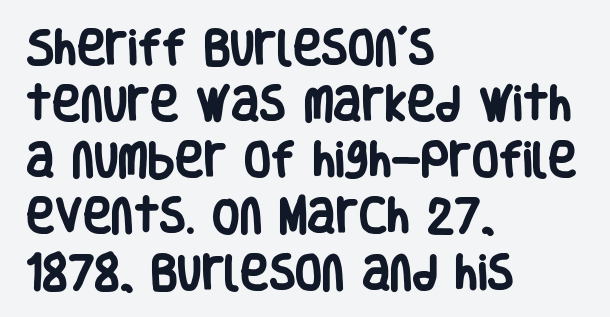
{"serif": "no", "italic": "no", "bold": "yes", "weight": "heavy", "width": "condensed", "stroke_contrast": "low", "x_height": "large", "monospaced": "no", "underline": "no", "align": "left", "line_spacing": "normal", "line_spacing_ratio": 1.44, "letter_spacing": "normal", "letter_spacing_em": 0.0, "glyph_px": 39}
